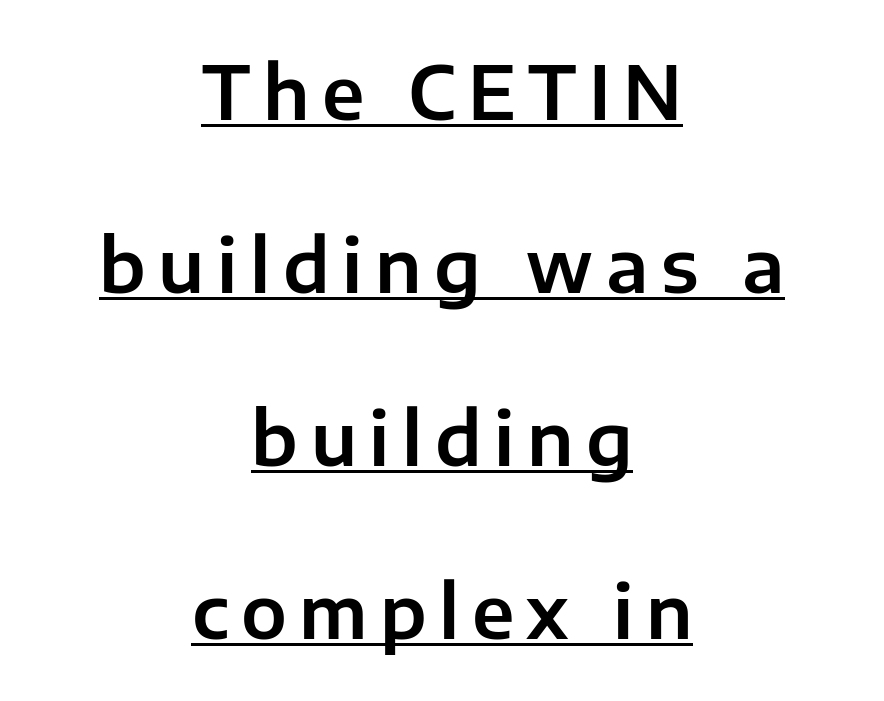
{"serif": "no", "italic": "no", "width": "normal", "stroke_contrast": "low", "x_height": "medium", "monospaced": "no", "underline": "yes", "align": "center", "line_spacing": "loose", "line_spacing_ratio": 2.37, "glyph_px": 73}
